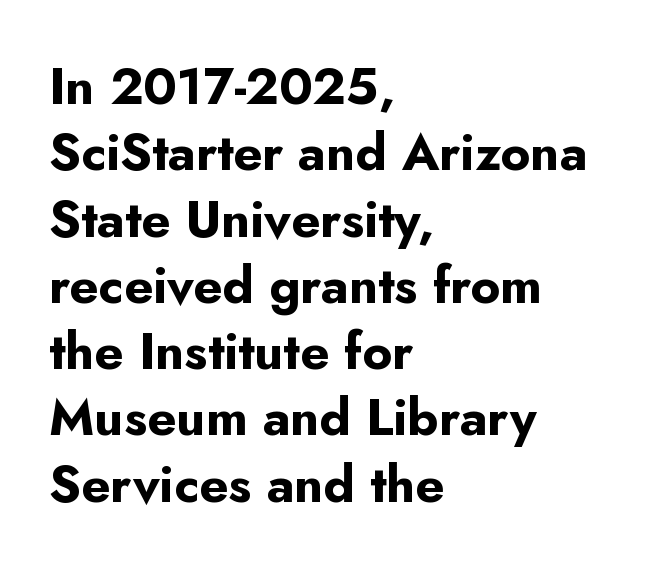
Q: Is the text bold? A: Yes.
Q: Is the text italic (slanted)? A: No, it is upright.
Q: Is the typeface a serif or a sans-serif typeface? A: Sans-serif.
Q: Is the text underlined? A: No.
Q: How is the paragraph aligned? A: Left-aligned.
Q: Is the spacing between letters normal or unusually wide? A: Normal.
Q: Is the spacing between lines tight, normal or loose? A: Normal.
Q: Width (condensed, normal, or wide)? A: Normal.
Q: Stroke contrast? A: Low.
Q: x-height? A: Small.
Q: Monospaced? A: No.
